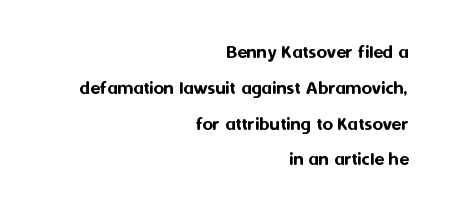
Caption: multi-line text, flush right, ragged left. The letterforms sit shoulder to shoulder at normal distance. The area under the type is left untouched. Italic? Not at all — the glyphs are vertical.
